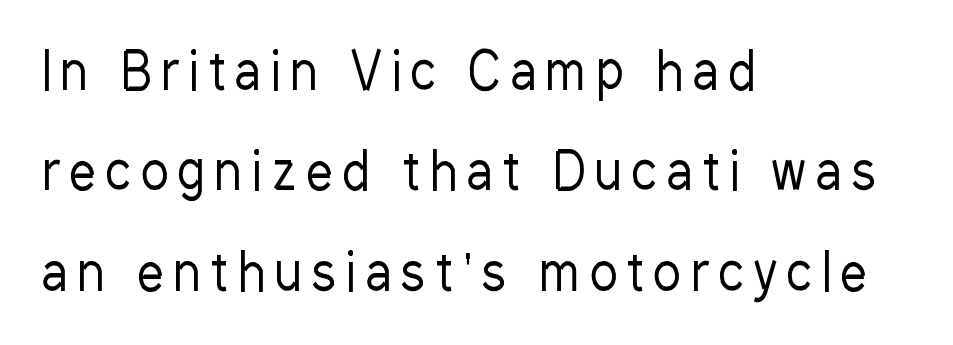
Bare-footed words on every line. The compositor pushed each line to the left boundary. There is plenty of visible air inserted between adjacent glyphs. No chunkiness to these letters — they're not bold.
